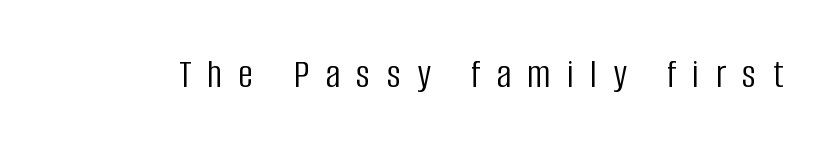
The image shows 41 px light, condensed sans-serif type, upright; set unusually wide letter spacing (+0.4 em), not underlined; low stroke contrast and a large x-height.
